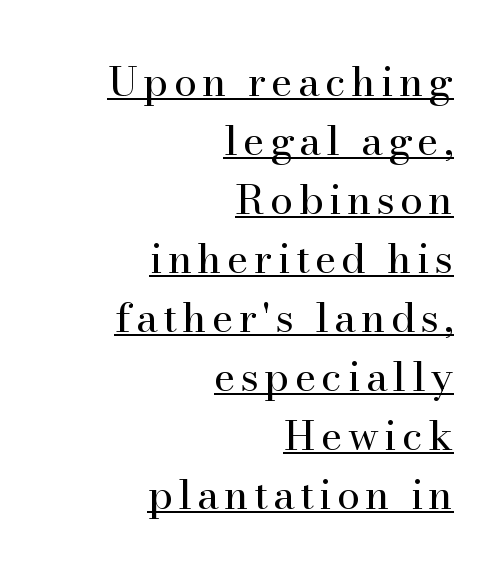
{"serif": "yes", "italic": "no", "bold": "no", "weight": "regular", "width": "normal", "stroke_contrast": "high", "x_height": "small", "monospaced": "no", "underline": "yes", "align": "right", "line_spacing": "normal", "line_spacing_ratio": 1.44, "glyph_px": 41}
